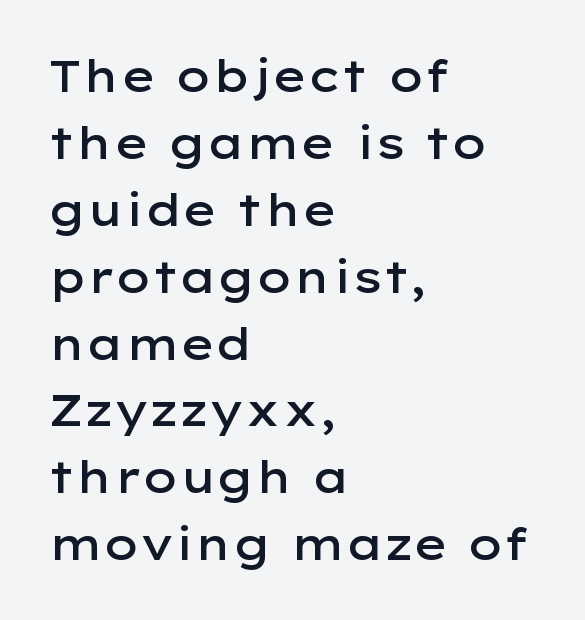
{"serif": "no", "italic": "no", "bold": "semi", "weight": "semibold", "width": "wide", "stroke_contrast": "low", "x_height": "medium", "monospaced": "no", "underline": "no", "align": "left", "line_spacing": "normal", "line_spacing_ratio": 1.52, "letter_spacing": "normal", "letter_spacing_em": 0.0, "glyph_px": 44}
